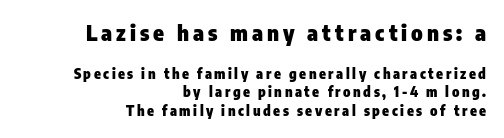
{"italic": "no", "bold": "yes", "underline": "no", "align": "right", "line_spacing": "normal", "line_spacing_ratio": 1.3, "larger_block": "first", "size_ratio": 1.57, "glyph_px": 22}
